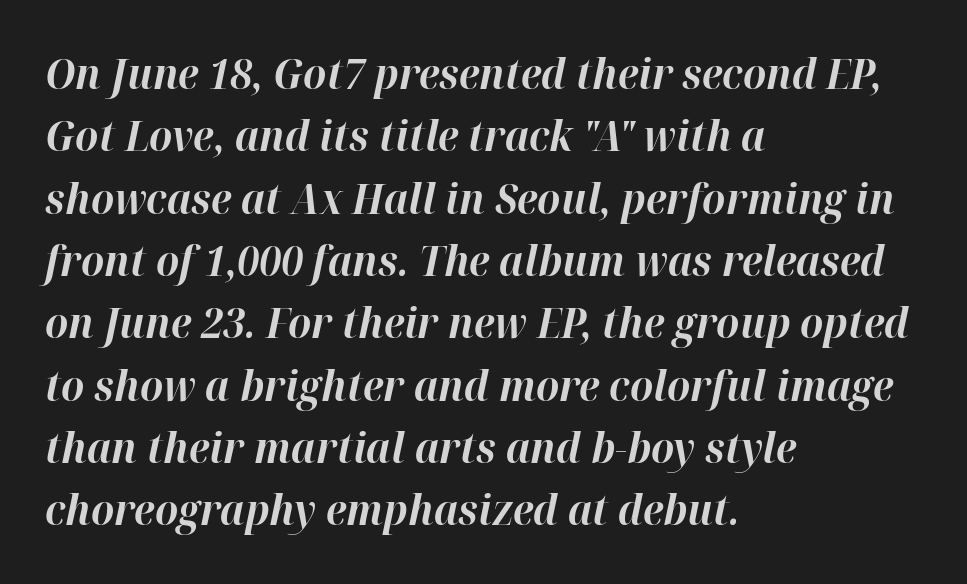
This is oblique type, the kind used for emphasis or titles. Each letter keeps its own natural width here, so spacing adapts to shape. Each line starts at the same left margin while the right side varies. The zone under the glyphs is completely vacant. These lines carry a lot of weight — the face is fully bold. The passage shown stacks its lines at a standard gap.
